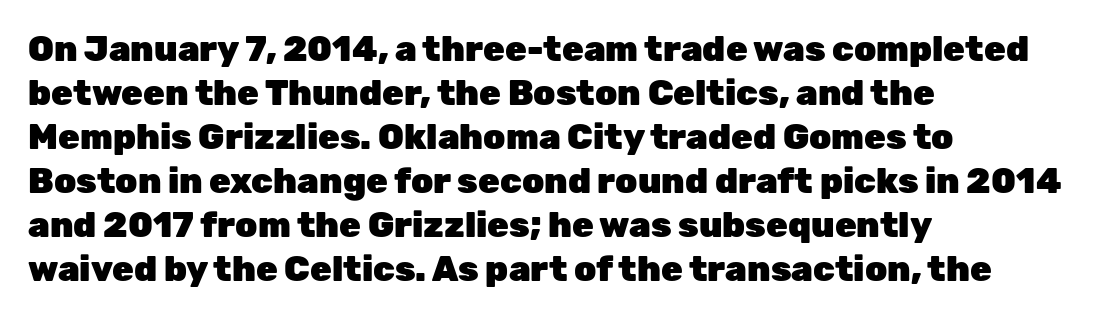
Q: Is the text bold? A: Yes.
Q: Is the text italic (slanted)? A: No, it is upright.
Q: Is the typeface a serif or a sans-serif typeface? A: Sans-serif.
Q: Is the text underlined? A: No.
Q: How is the paragraph aligned? A: Left-aligned.
Q: Is the spacing between letters normal or unusually wide? A: Normal.
Q: Is the spacing between lines tight, normal or loose? A: Normal.
Q: Width (condensed, normal, or wide)? A: Normal.
Q: Stroke contrast? A: Low.
Q: x-height? A: Medium.
Q: Monospaced? A: No.
